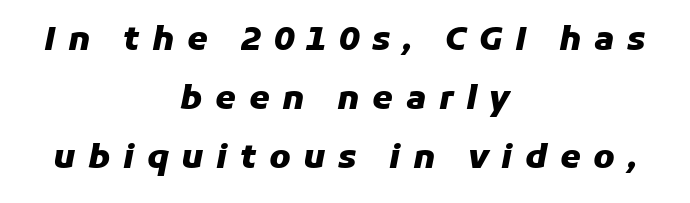
The image shows 33 px heavy type, italic (leaning right); set centered, line spacing 1.79x, unusually wide letter spacing (+0.38 em), not underlined; low stroke contrast and a medium x-height.
